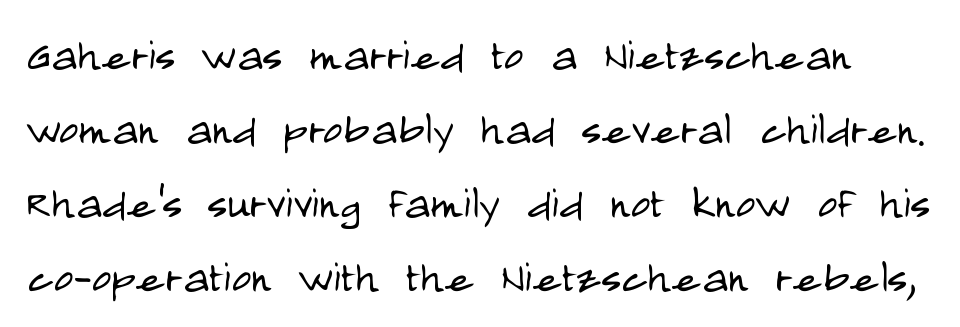
Q: Is the text bold? A: No.
Q: Is the text italic (slanted)? A: No, it is upright.
Q: Is the typeface a serif or a sans-serif typeface? A: Sans-serif.
Q: Is the text underlined? A: No.
Q: Is the spacing between letters normal or unusually wide? A: Normal.
Q: Is the spacing between lines tight, normal or loose? A: Normal.
Q: Width (condensed, normal, or wide)? A: Condensed.
Q: Stroke contrast? A: Low.
Q: x-height? A: Large.
Q: Monospaced? A: No.
